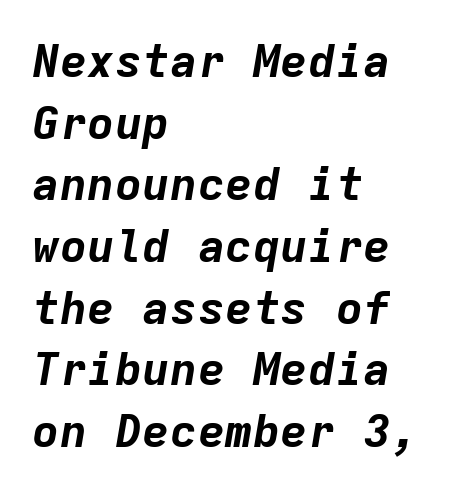
Q: Is the text bold? A: Yes.
Q: Is the text italic (slanted)? A: Yes, it leans right by about 9 degrees.
Q: Is the text underlined? A: No.
Q: How is the paragraph aligned? A: Left-aligned.
Q: Is the spacing between letters normal or unusually wide? A: Normal.
Q: Is the spacing between lines tight, normal or loose? A: Normal.
Q: Width (condensed, normal, or wide)? A: Normal.
Q: Stroke contrast? A: Low.
Q: x-height? A: Medium.
Q: Monospaced? A: Yes.
